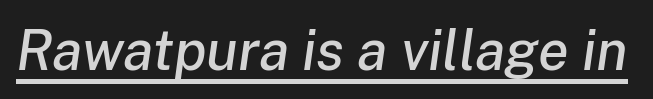
Q: Is the text italic (slanted)? A: Yes, it leans right by about 8 degrees.
Q: Is the text underlined? A: Yes.
Q: Is the spacing between letters normal or unusually wide? A: Normal.
Q: Width (condensed, normal, or wide)? A: Normal.
Q: Stroke contrast? A: Low.
Q: x-height? A: Medium.
Q: Monospaced? A: No.
